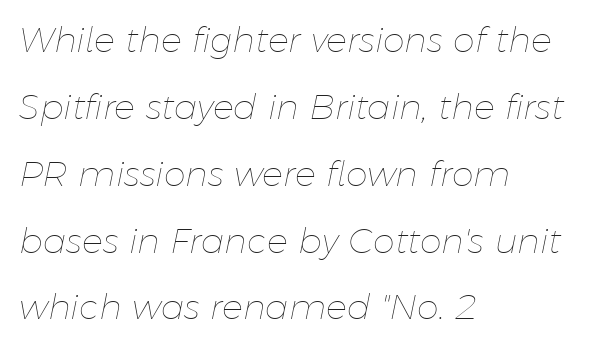
The image shows 35 px thin type, italic (leaning right); set left-aligned, loose line spacing (1.91x), normal letter spacing, not underlined; low stroke contrast and a medium x-height.
